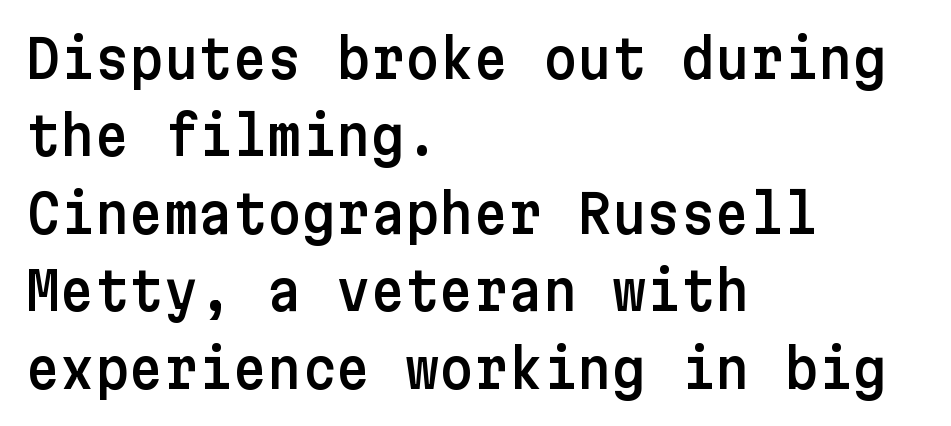
Q: Is the text italic (slanted)? A: No, it is upright.
Q: Is the typeface a serif or a sans-serif typeface? A: Sans-serif.
Q: Is the text underlined? A: No.
Q: How is the paragraph aligned? A: Left-aligned.
Q: Is the spacing between letters normal or unusually wide? A: Normal.
Q: Is the spacing between lines tight, normal or loose? A: Normal.
Q: Width (condensed, normal, or wide)? A: Normal.
Q: Stroke contrast? A: Low.
Q: x-height? A: Medium.
